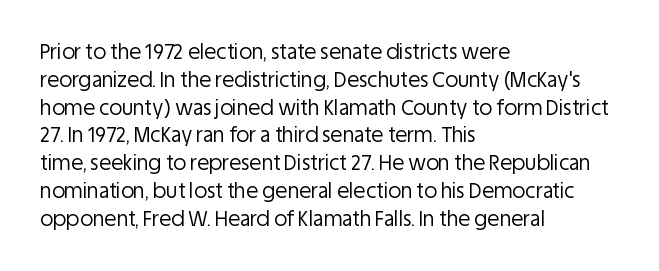
Q: Is the text bold? A: No.
Q: Is the text italic (slanted)? A: No, it is upright.
Q: Is the text underlined? A: No.
Q: How is the paragraph aligned? A: Left-aligned.
Q: Is the spacing between letters normal or unusually wide? A: Normal.
Q: Is the spacing between lines tight, normal or loose? A: Normal.
